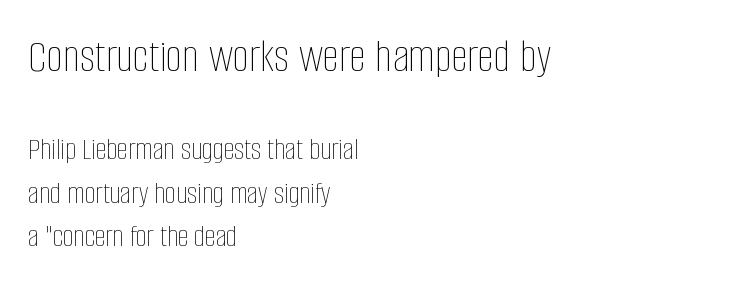
Q: Is the text bold? A: No.
Q: Is the text italic (slanted)? A: No, it is upright.
Q: Is the text underlined? A: No.
Q: How is the paragraph aligned? A: Left-aligned.
Q: Is the spacing between letters normal or unusually wide? A: Normal.
Q: Is the spacing between lines tight, normal or loose? A: Normal.
Q: Which block of text is set in a larger size, the first (top) or the second (bottom)? A: The first (top) one.
Q: Width (condensed, normal, or wide)? A: Condensed.
Q: Stroke contrast? A: Low.
Q: x-height? A: Large.
Q: Monospaced? A: No.
